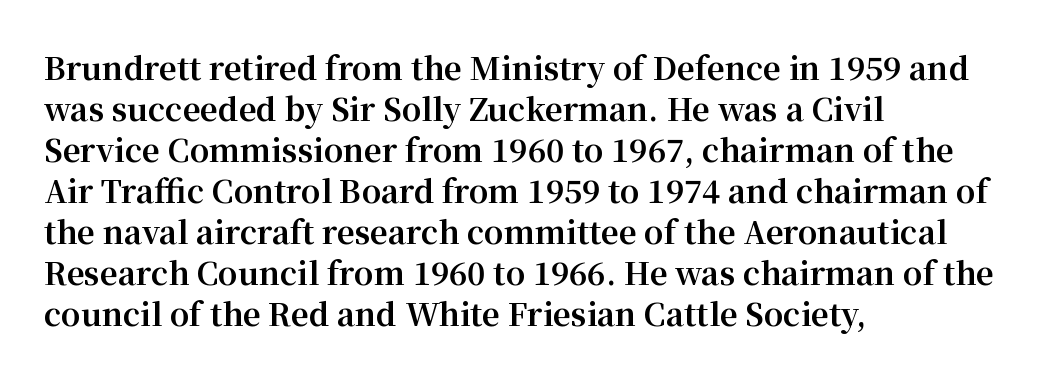
Baseline-to-baseline distance is the conventional proportion of letter height. Think of a printed novel: that variable character pitch is what you see here. This sample uses a serif face. Every letter is thick-stroked: bold, no question. The type is set solid horizontally, with unmodified tracking.
